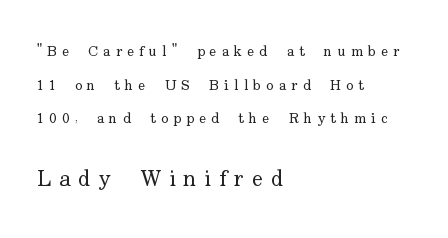
Posture: vertical. The characters are drawn with everyday or finer stroke widths. You could only call the tracking loose — the letters float apart. A great deal of white space separates one row of letters from the next.
